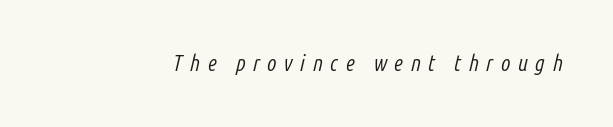
{"italic": "yes", "lean": "right", "slant_degrees": 14, "bold": "no", "underline": "no", "letter_spacing": "wide", "letter_spacing_em": 0.34, "glyph_px": 22}
